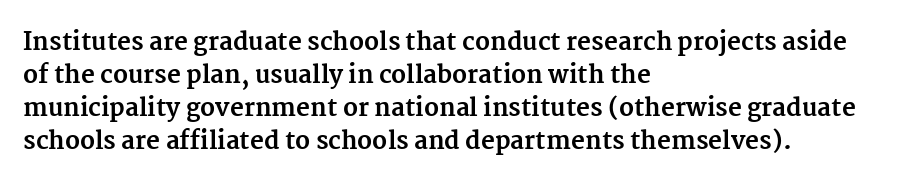
These lines keep a tight, regular rhythm from letter to letter. Heavy-handed strokes throughout: this text is bold. A normal amount of white space separates one row of letters from the next. The font's upright variant was chosen for this text. The string is rendered with underlining switched off. Which margin do the lines hug? The left one — the right edge is uneven.
